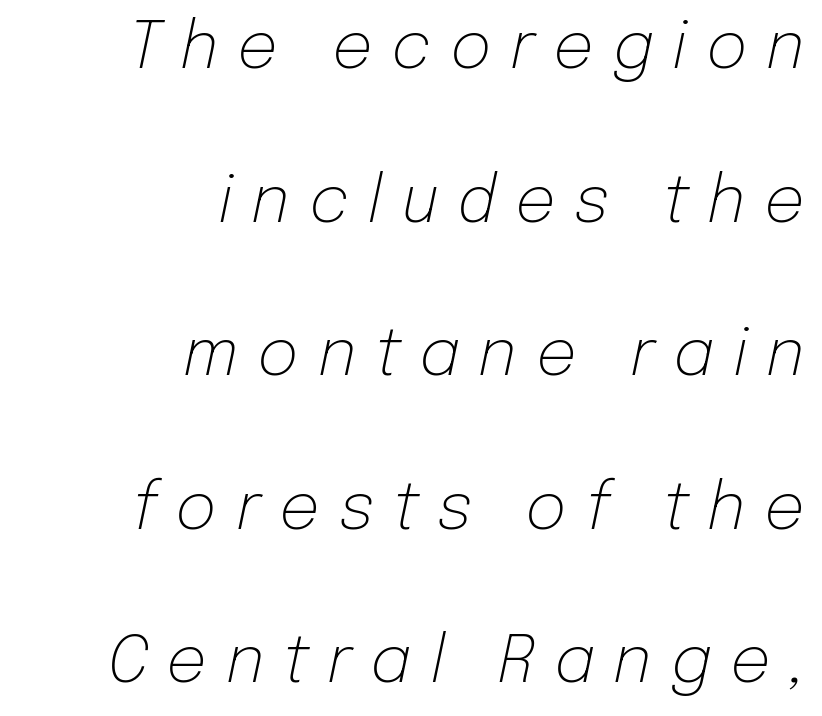
The image shows 64 px light type, italic (leaning right); set right-aligned, loose line spacing (2.4x), unusually wide letter spacing (+0.29 em), not underlined; low stroke contrast and a medium x-height.
